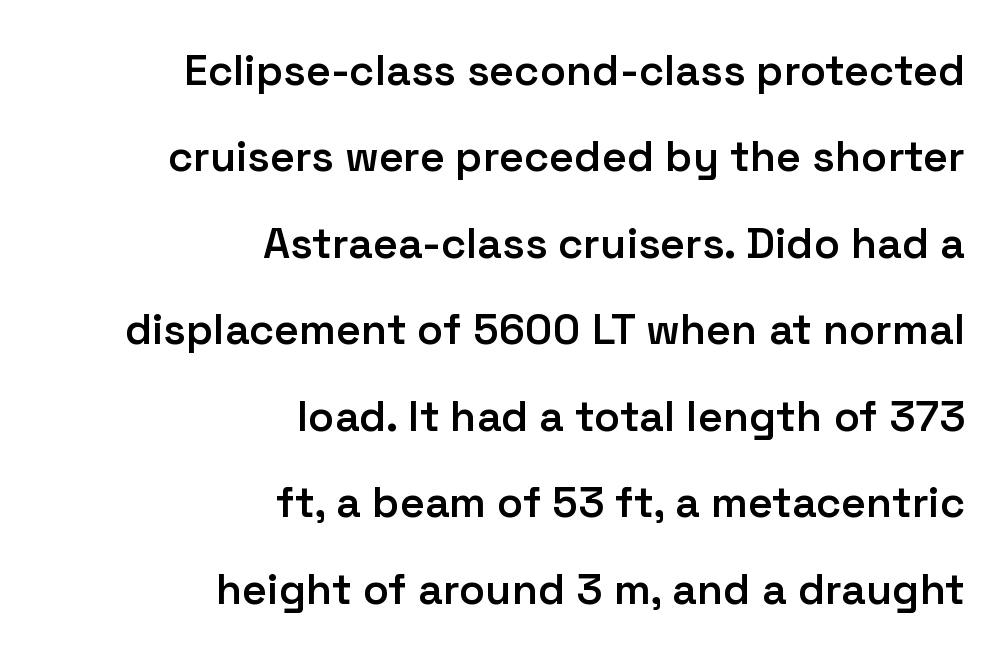
Q: Is the text bold? A: Semi-bold.
Q: Is the text italic (slanted)? A: No, it is upright.
Q: Is the typeface a serif or a sans-serif typeface? A: Sans-serif.
Q: Is the text underlined? A: No.
Q: How is the paragraph aligned? A: Right-aligned.
Q: Is the spacing between letters normal or unusually wide? A: Normal.
Q: Is the spacing between lines tight, normal or loose? A: Loose.
Q: Width (condensed, normal, or wide)? A: Normal.
Q: Stroke contrast? A: Low.
Q: x-height? A: Medium.
Q: Monospaced? A: No.
